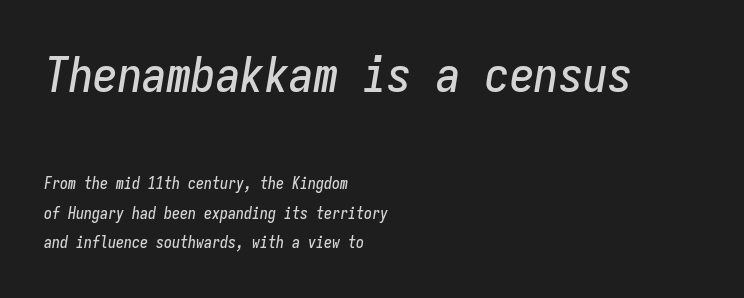
Think of a typewriter: that constant character pitch is what you see here. Size hierarchy here favors the leading block over the trailing one. Honestly, there is no underline to notice here at all. The rendering anchors every line to the left-hand side. The line texture is even and compact thanks to regular tracking. Looking at the ascenders, they clearly lean.
